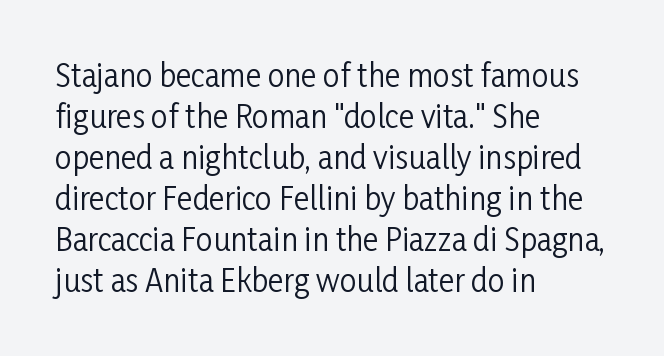
The specimen omits any rule beneath the text block's lines. The tracking reads as untouched default to a designer's eye. Character widths vary here, with narrow letters taking less room than wide ones. Which margin do the lines hug? The left one — the right edge is uneven. Summary of weight: not heavy and not bold. The letters stand upright; this is a roman face.
